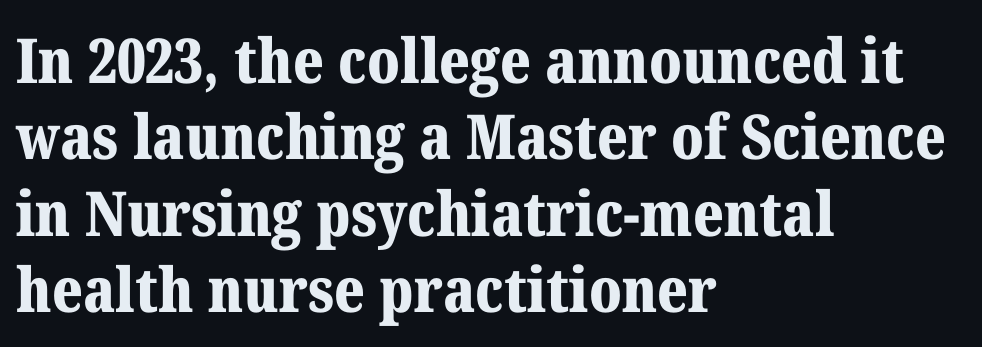
The image shows 62 px bold serif type, upright; set left-aligned, line spacing 1.23x, normal letter spacing, not underlined; medium stroke contrast and a medium x-height.
